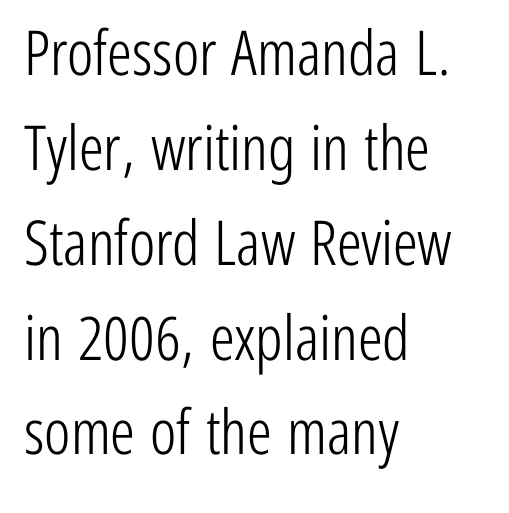
{"serif": "no", "italic": "no", "bold": "no", "weight": "light", "width": "condensed", "stroke_contrast": "low", "x_height": "medium", "monospaced": "no", "underline": "no", "align": "left", "line_spacing": "normal", "line_spacing_ratio": 1.53, "letter_spacing": "normal", "letter_spacing_em": 0.0, "glyph_px": 62}
